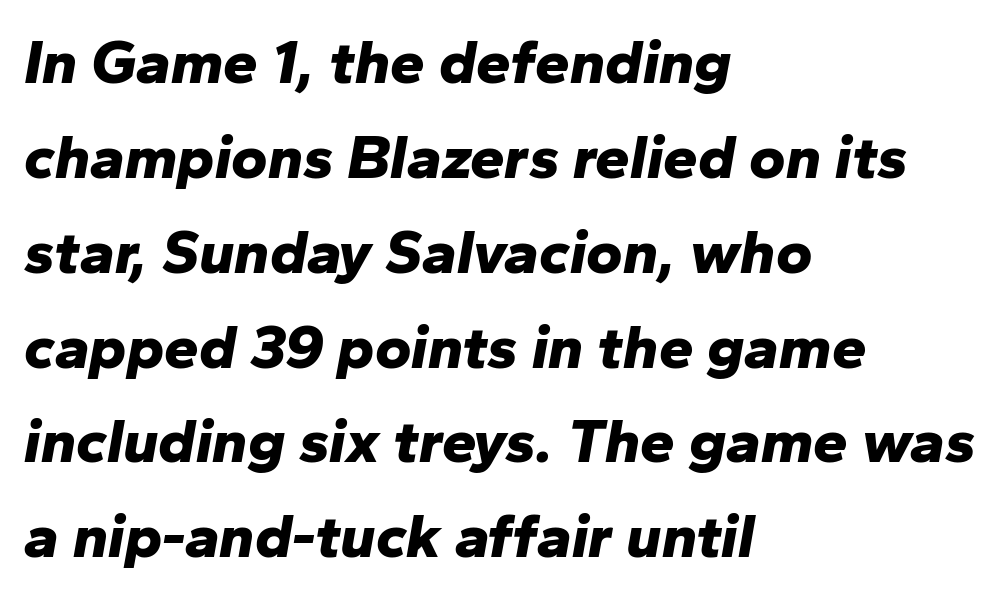
Q: Is the text bold? A: Yes.
Q: Is the text italic (slanted)? A: Yes, it leans right by about 10 degrees.
Q: Is the text underlined? A: No.
Q: How is the paragraph aligned? A: Left-aligned.
Q: Is the spacing between letters normal or unusually wide? A: Normal.
Q: Is the spacing between lines tight, normal or loose? A: Normal.
Q: Width (condensed, normal, or wide)? A: Normal.
Q: Stroke contrast? A: Low.
Q: x-height? A: Medium.
Q: Monospaced? A: No.
